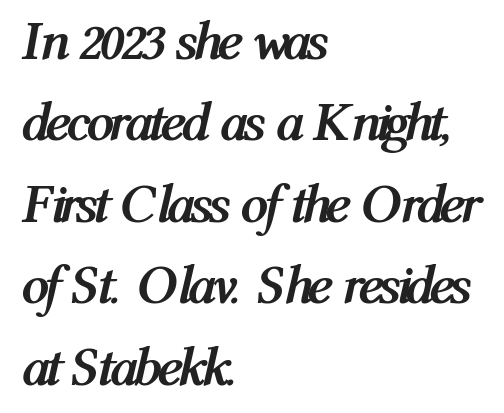
The image shows 55 px semibold, condensed type, italic (leaning right); set left-aligned, normal line spacing (1.48x), normal letter spacing, not underlined; medium stroke contrast and a medium x-height.
